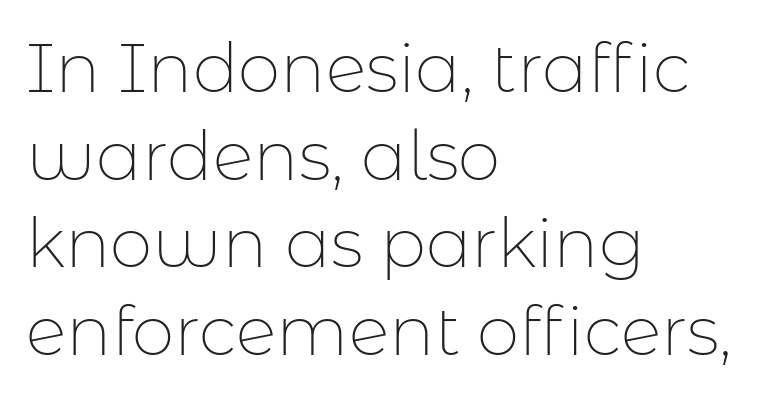
The image shows 68 px thin sans-serif type, upright; set left-aligned, normal line spacing (1.29x), normal letter spacing, not underlined; low stroke contrast and a medium x-height.
